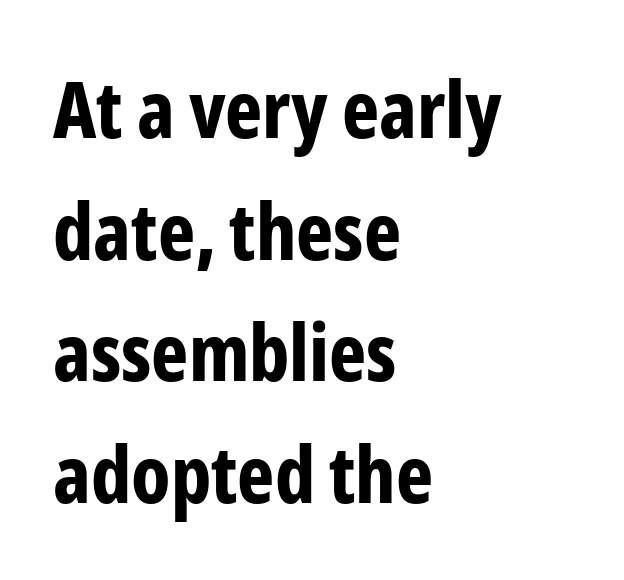
{"serif": "no", "italic": "no", "bold": "yes", "weight": "bold", "width": "condensed", "stroke_contrast": "low", "x_height": "medium", "monospaced": "no", "underline": "no", "align": "left", "line_spacing": "normal", "line_spacing_ratio": 1.54, "letter_spacing": "normal", "letter_spacing_em": 0.0, "glyph_px": 79}
